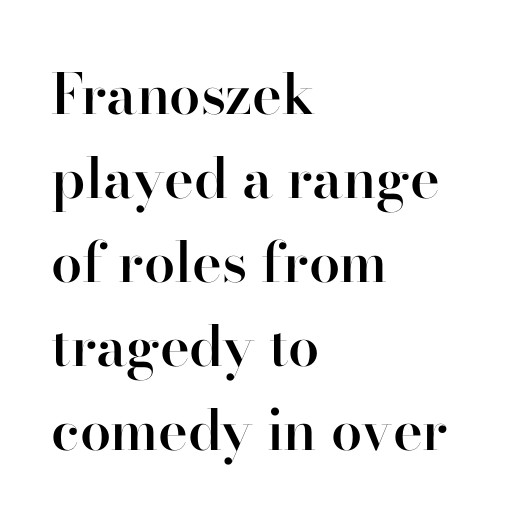
Students, note that the glyphs here touch the page at normal intervals. Does the lettering tilt? It doesn't — this is upright. Just letters on the line, the space beneath them empty. Spacing verdict: proportional, widths tailored to each character. Successive baselines arrive at the customary interval.
